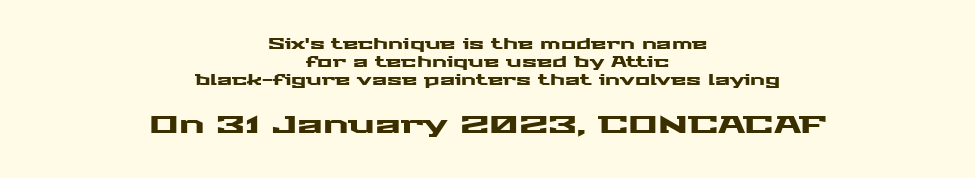
Q: Is the text italic (slanted)? A: No, it is upright.
Q: Is the text underlined? A: No.
Q: How is the paragraph aligned? A: Centered.
Q: Is the spacing between letters normal or unusually wide? A: Normal.
Q: Is the spacing between lines tight, normal or loose? A: Normal.
Q: Which block of text is set in a larger size, the first (top) or the second (bottom)? A: The second (bottom) one.
